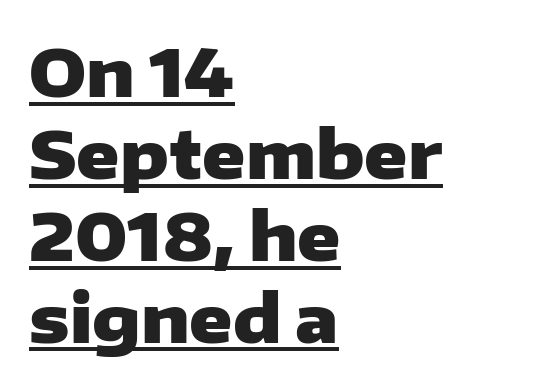
{"serif": "no", "italic": "no", "bold": "yes", "weight": "heavy", "width": "wide", "stroke_contrast": "low", "x_height": "medium", "monospaced": "no", "underline": "yes", "align": "left", "line_spacing_ratio": 1.24, "letter_spacing": "normal", "letter_spacing_em": 0.0, "glyph_px": 66}
